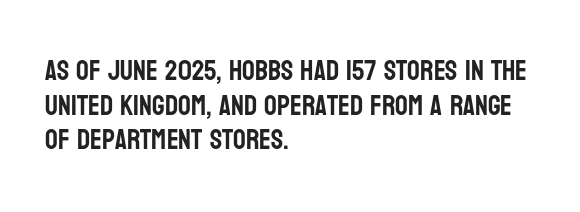
In CSS terms this would be text-align: left. A sans-serif font was chosen for this passage. Tracking here is standard; glyphs follow each other at the usual distance. You could not count columns in this text — the font is proportionally spaced. A roman cut, with each character standing at attention. Nobody drew a line under any word here.
